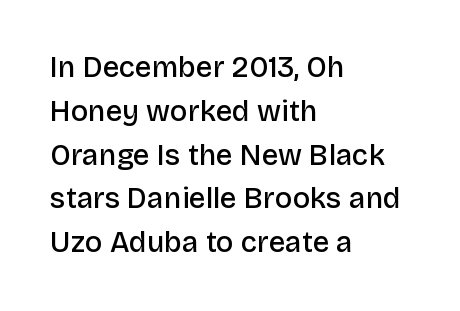
{"serif": "no", "italic": "no", "bold": "semi", "weight": "semibold", "width": "normal", "stroke_contrast": "low", "x_height": "large", "monospaced": "no", "underline": "no", "align": "left", "line_spacing": "normal", "line_spacing_ratio": 1.51, "letter_spacing": "normal", "letter_spacing_em": 0.0, "glyph_px": 29}
